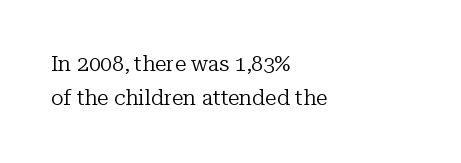
The image shows 21 px text type, upright; set left-aligned, normal line spacing (1.62x), normal letter spacing, not underlined.
